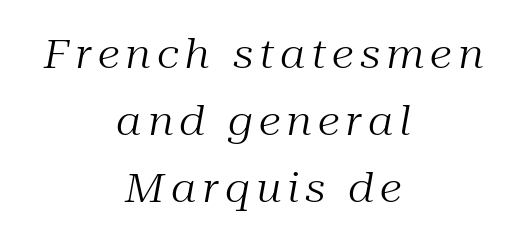
{"serif": "yes", "italic": "yes", "lean": "right", "slant_degrees": 10, "bold": "no", "weight": "regular", "width": "normal", "stroke_contrast": "medium", "x_height": "medium", "monospaced": "no", "underline": "no", "align": "center", "line_spacing": "normal", "line_spacing_ratio": 1.68, "glyph_px": 40}
